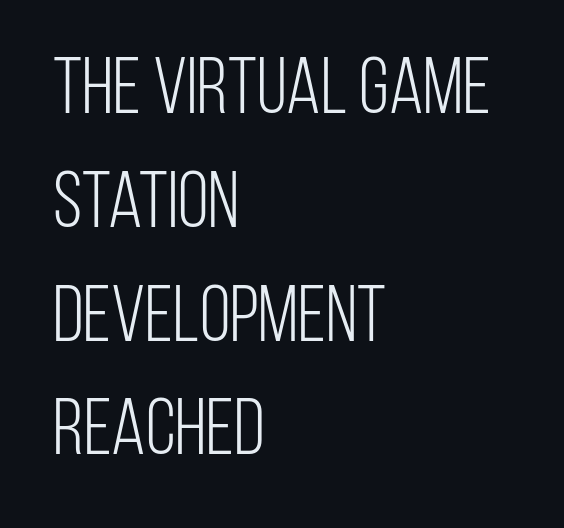
{"serif": "no", "italic": "no", "bold": "no", "weight": "light", "width": "condensed", "stroke_contrast": "low", "x_height": "large", "monospaced": "no", "underline": "no", "align": "left", "line_spacing": "normal", "line_spacing_ratio": 1.44, "letter_spacing": "normal", "letter_spacing_em": 0.0, "glyph_px": 79}
